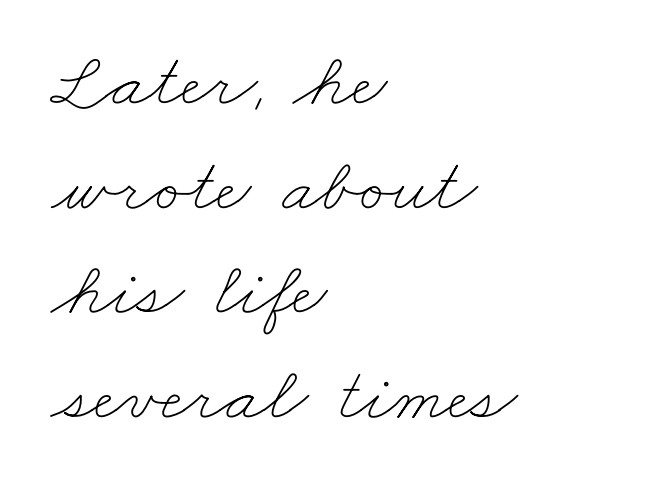
The letters look calm and open, with moderate or lighter stems. The glyphs are unaccompanied by any horizontal stroke below them. This rendering uses left alignment, leaving the right contour irregular. Here the designer chose a conventional face with non-uniform glyph widths. Inter-character spacing is left at the font's built-in metrics. Is there much room between lines? A standard amount, neither cramped nor airy.
